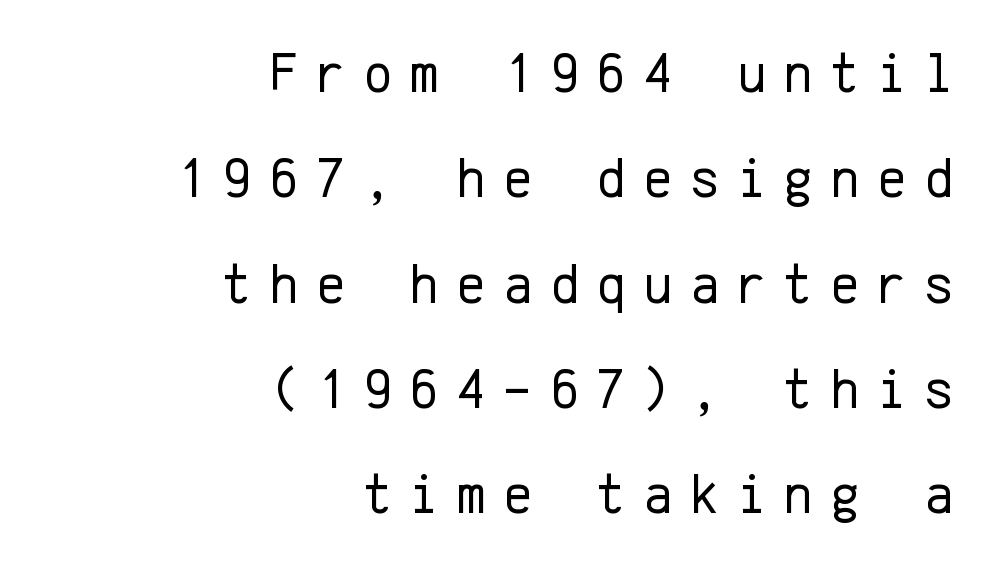
The type family on display is of the sans-serif kind. The lines are quadded right. Style check: upright. Do the characters align in a grid? Yes, the font is monospaced. The rendering inserts visible extra space after every character. This rendering features lettering with no underline.
